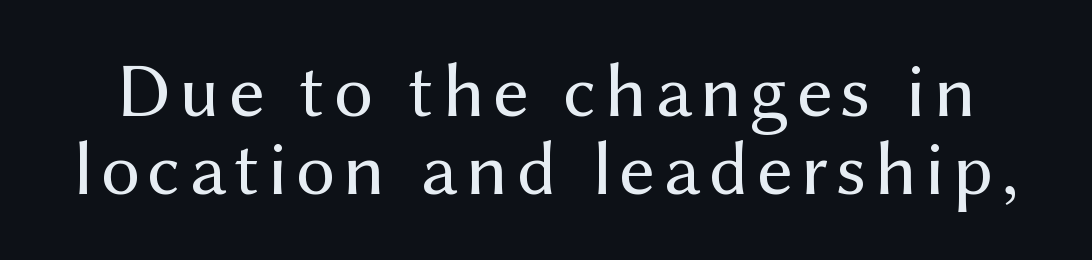
The image shows 78 px regular-weight sans-serif type, upright; set tight line spacing (1.0x), not underlined; medium stroke contrast and a medium x-height.
